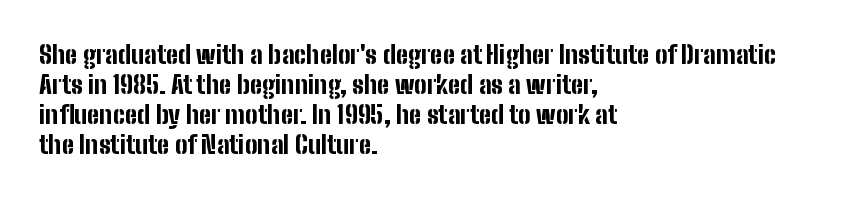
{"italic": "no", "bold": "yes", "underline": "no", "align": "left", "line_spacing_ratio": 1.2, "letter_spacing": "normal", "letter_spacing_em": 0.0, "glyph_px": 25}
